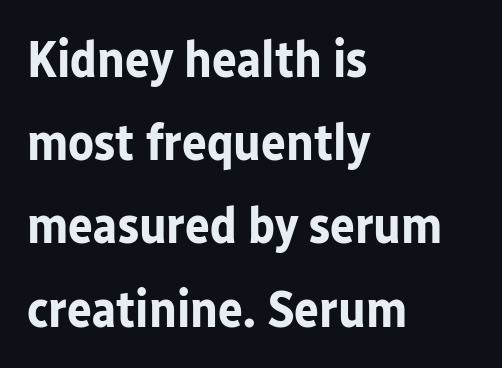
{"serif": "no", "italic": "no", "bold": "yes", "weight": "bold", "width": "normal", "stroke_contrast": "low", "x_height": "medium", "monospaced": "no", "underline": "no", "align": "left", "line_spacing": "normal", "line_spacing_ratio": 1.6, "letter_spacing": "normal", "letter_spacing_em": 0.0, "glyph_px": 52}
